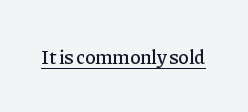
Q: Is the text italic (slanted)? A: No, it is upright.
Q: Is the text underlined? A: Yes.
Q: Is the spacing between letters normal or unusually wide? A: Normal.
